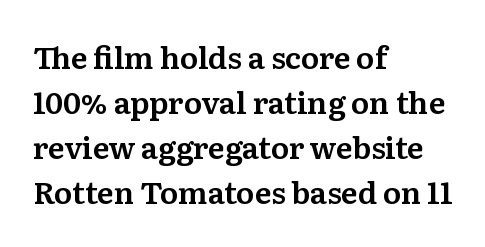
Q: Is the text italic (slanted)? A: No, it is upright.
Q: Is the typeface a serif or a sans-serif typeface? A: Serif.
Q: Is the text underlined? A: No.
Q: How is the paragraph aligned? A: Left-aligned.
Q: Is the spacing between letters normal or unusually wide? A: Normal.
Q: Is the spacing between lines tight, normal or loose? A: Normal.
Q: Width (condensed, normal, or wide)? A: Normal.
Q: Stroke contrast? A: Medium.
Q: x-height? A: Medium.
Q: Monospaced? A: No.
